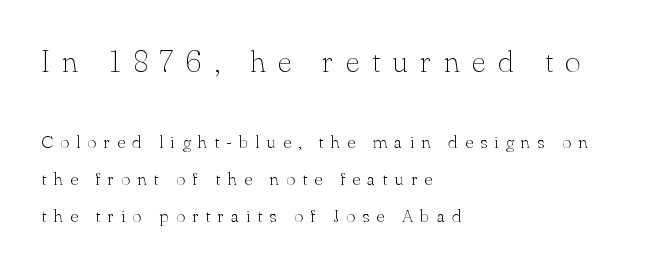
Nothing heavy about these letters — not bold at all. The specimen omits any rule beneath the text block's lines. The text was rendered using a seriffed face with decorative stroke endings. Italic? Not at all — the glyphs are vertical. Students, note that the glyphs here are deliberately spaced far apart.
